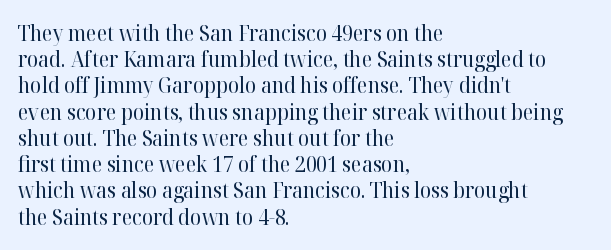
Does extra space separate the letters? No, they use regular spacing. Layout note: lines flush left. The area under the type is left untouched. This reads as an unemphasized weight, regular at the heaviest. This is roman type, the default non-slanted kind. Vertical spacing — default.
